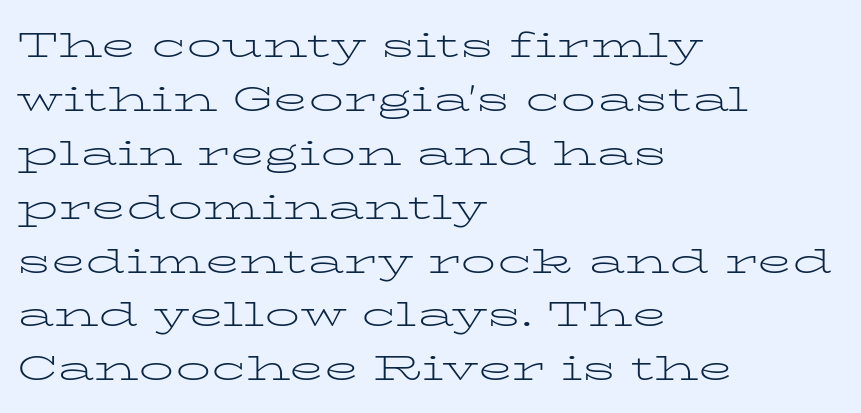
The image shows 35 px light, wide serif type, upright; set left-aligned, normal line spacing (1.54x), normal letter spacing, not underlined; low stroke contrast and a medium x-height.
